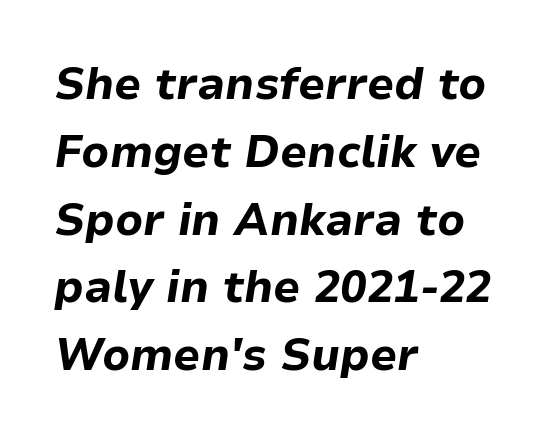
The image shows 44 px bold type, italic (leaning right); set left-aligned, normal line spacing (1.54x), normal letter spacing, not underlined; low stroke contrast and a medium x-height.
